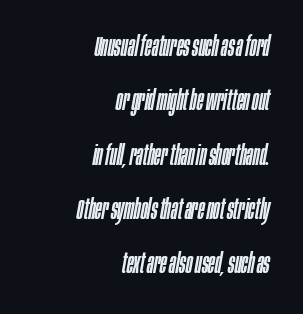
{"italic": "yes", "lean": "right", "slant_degrees": 10, "width": "condensed", "stroke_contrast": "low", "x_height": "large", "monospaced": "no", "underline": "no", "align": "right", "line_spacing": "loose", "line_spacing_ratio": 1.94, "letter_spacing": "normal", "letter_spacing_em": 0.0, "glyph_px": 28}
